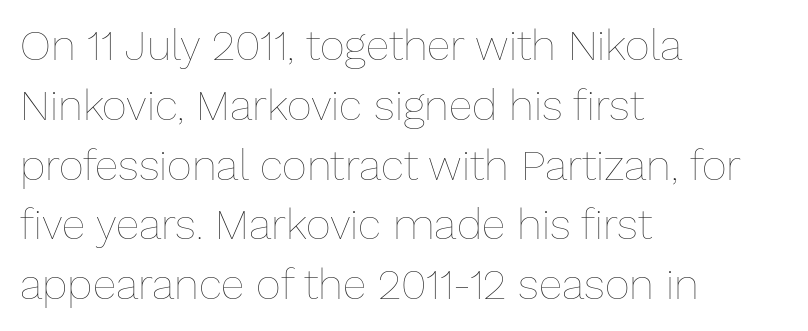
The image shows 43 px thin type, upright; set left-aligned, normal line spacing (1.39x), normal letter spacing, not underlined; low stroke contrast and a medium x-height.
